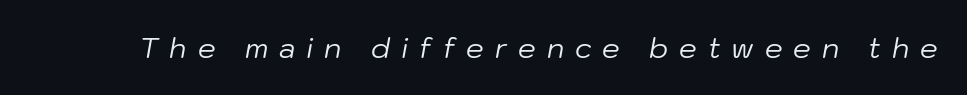
Posture: slanted. Varying glyph widths throughout — classic text-font behaviour. A clean baseline with only descenders dipping below it. The horizontal fit of the characters is loose and conspicuously gappy. Weight: in the light-to-regular range.
